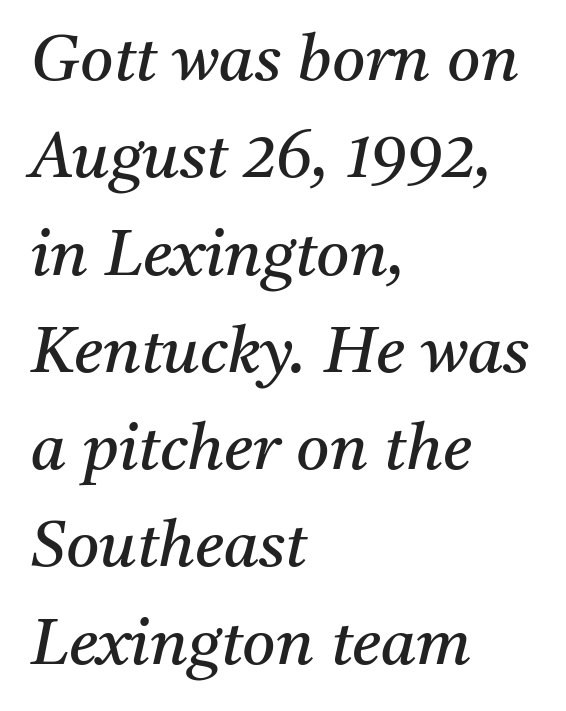
Q: Is the text bold? A: No.
Q: Is the text italic (slanted)? A: Yes, it leans right by about 11 degrees.
Q: Is the typeface a serif or a sans-serif typeface? A: Serif.
Q: Is the text underlined? A: No.
Q: How is the paragraph aligned? A: Left-aligned.
Q: Is the spacing between letters normal or unusually wide? A: Normal.
Q: Is the spacing between lines tight, normal or loose? A: Normal.
Q: Width (condensed, normal, or wide)? A: Normal.
Q: Stroke contrast? A: Medium.
Q: x-height? A: Medium.
Q: Monospaced? A: No.
